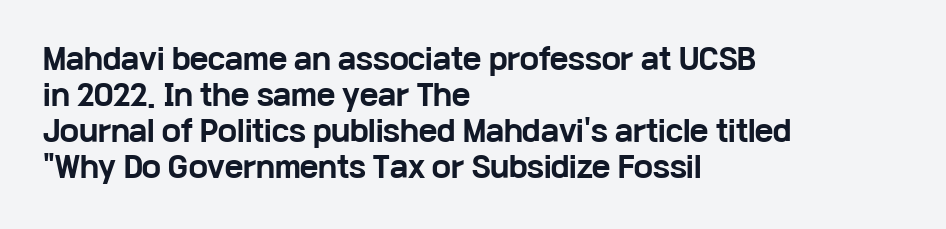
The image shows 28 px bold, wide sans-serif type, upright; set left-aligned, normal line spacing (1.29x), normal letter spacing, not underlined; low stroke contrast and a medium x-height.
